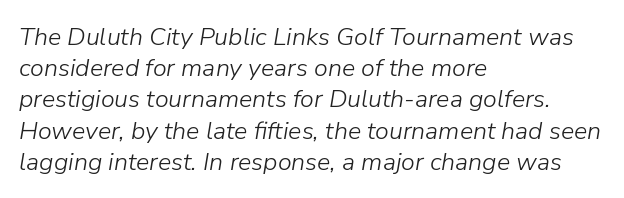
{"italic": "yes", "lean": "right", "slant_degrees": 9, "bold": "no", "underline": "no", "align": "left", "line_spacing": "normal", "line_spacing_ratio": 1.25, "letter_spacing": "normal", "letter_spacing_em": 0.0, "glyph_px": 25}
